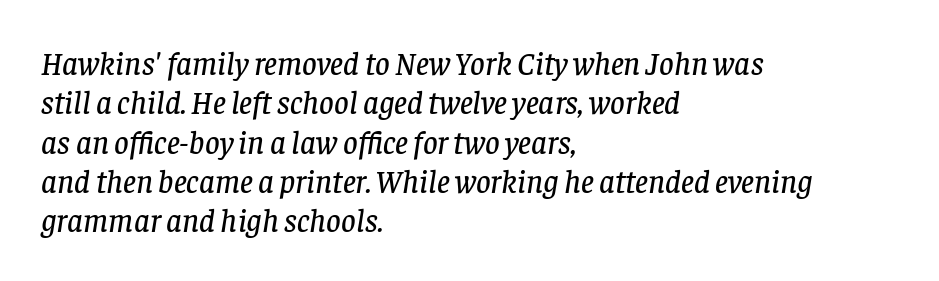
The image shows 32 px serif type, italic (leaning right); set left-aligned, line spacing 1.23x, normal letter spacing, not underlined; low stroke contrast and a large x-height.
